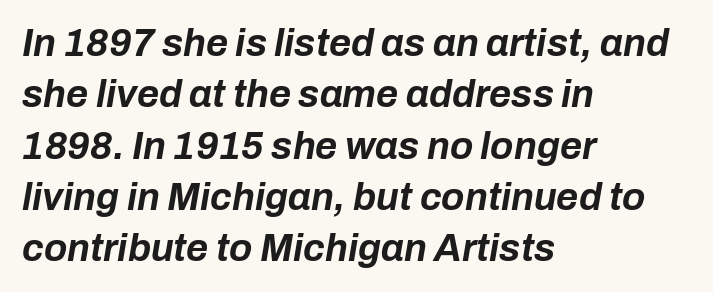
{"italic": "yes", "lean": "right", "slant_degrees": 10, "bold": "yes", "weight": "bold", "width": "normal", "stroke_contrast": "low", "x_height": "medium", "monospaced": "no", "underline": "no", "align": "left", "line_spacing": "normal", "line_spacing_ratio": 1.35, "letter_spacing": "normal", "letter_spacing_em": 0.0, "glyph_px": 38}
